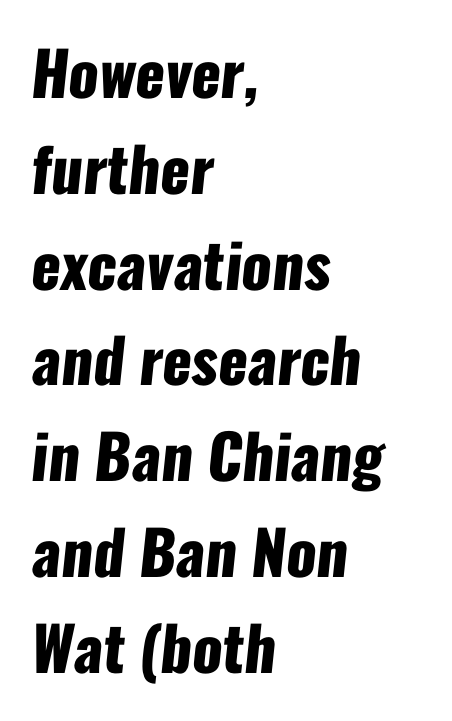
The image shows 61 px heavy, condensed sans-serif type; set left-aligned, normal line spacing (1.57x), normal letter spacing, not underlined; low stroke contrast and a medium x-height.
